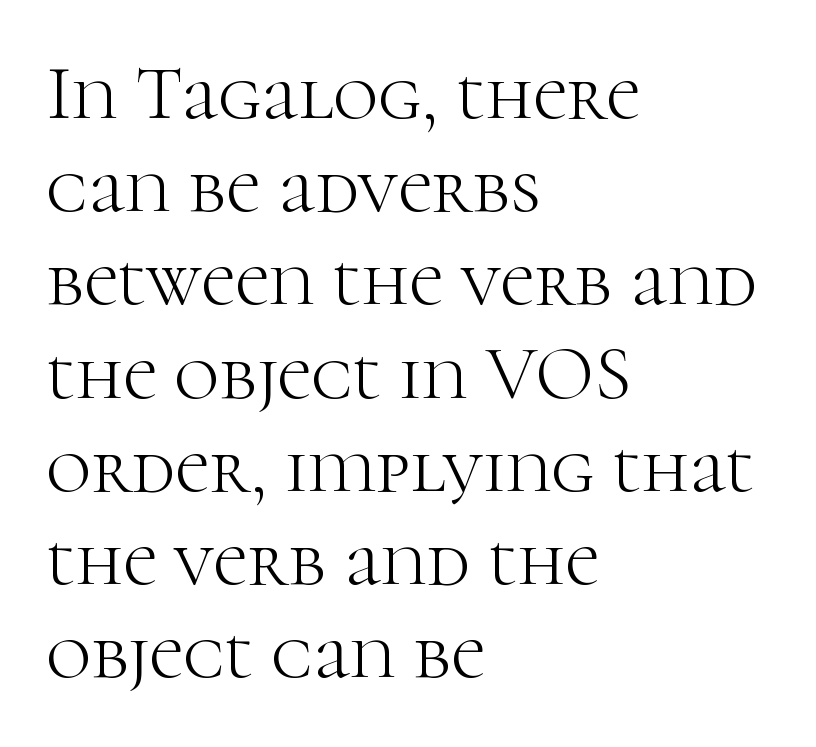
Q: Is the text bold? A: No.
Q: Is the text italic (slanted)? A: No, it is upright.
Q: Is the typeface a serif or a sans-serif typeface? A: Serif.
Q: Is the text underlined? A: No.
Q: How is the paragraph aligned? A: Left-aligned.
Q: Is the spacing between letters normal or unusually wide? A: Normal.
Q: Width (condensed, normal, or wide)? A: Normal.
Q: Stroke contrast? A: High.
Q: x-height? A: Medium.
Q: Monospaced? A: No.
